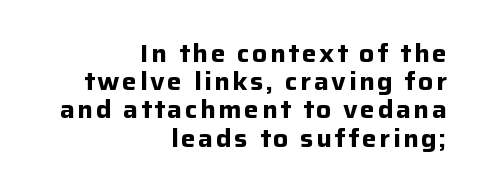
{"italic": "no", "bold": "yes", "underline": "no", "align": "right", "line_spacing": "tight", "line_spacing_ratio": 1.13, "glyph_px": 25}
